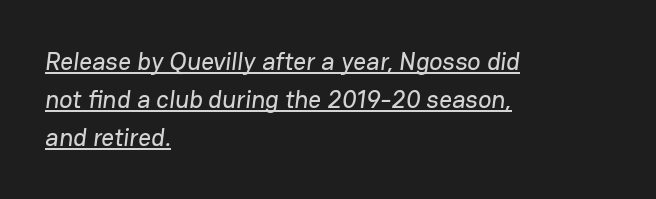
The paragraph shown leans on its left margin. In terms of leading, this rendering sits right in the middle. Check the space under the baseline: a stroke is drawn there. Tracking here is standard; glyphs follow each other at the usual distance.
